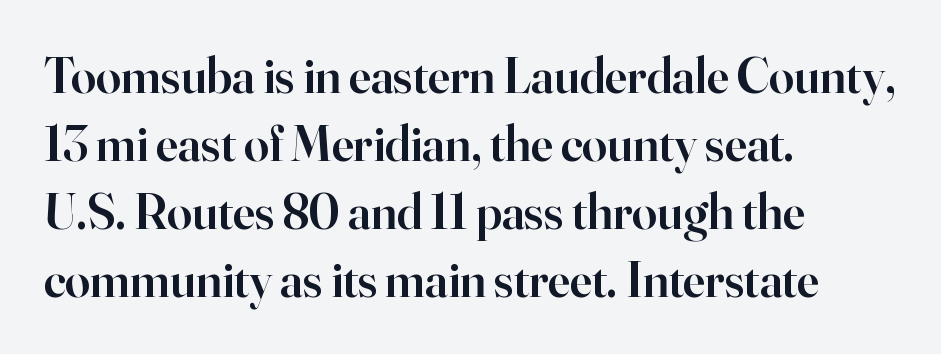
Caption: semibold face, moderately heavy strokes. The tracking reads as untouched default to a designer's eye. Compared with a centered layout, this one pins lines to the left instead. Each letter's strokes conclude with small projecting serifs.
